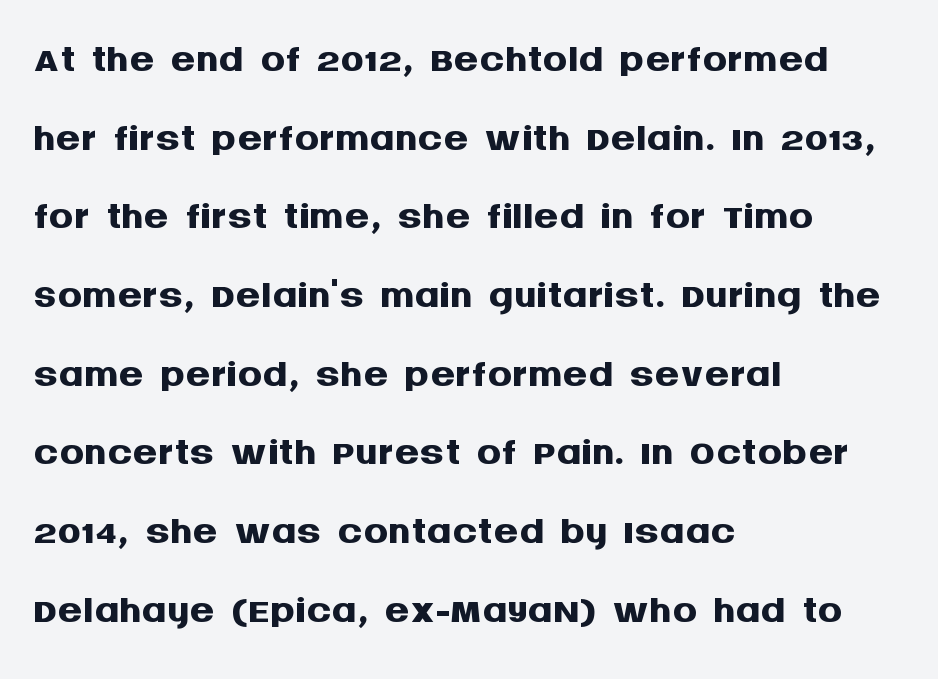
Q: Is the text bold? A: Yes.
Q: Is the text italic (slanted)? A: No, it is upright.
Q: Is the typeface a serif or a sans-serif typeface? A: Sans-serif.
Q: Is the text underlined? A: No.
Q: How is the paragraph aligned? A: Left-aligned.
Q: Is the spacing between letters normal or unusually wide? A: Normal.
Q: Is the spacing between lines tight, normal or loose? A: Normal.
Q: Width (condensed, normal, or wide)? A: Normal.
Q: Stroke contrast? A: Medium.
Q: x-height? A: Large.
Q: Monospaced? A: No.
